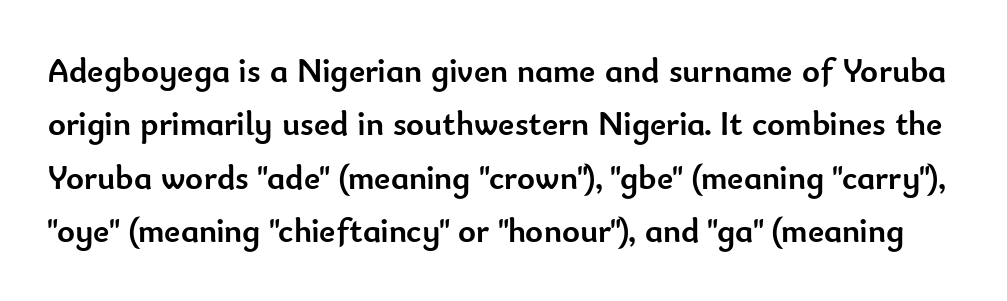
{"serif": "no", "italic": "no", "bold": "yes", "weight": "semibold", "width": "normal", "stroke_contrast": "low", "x_height": "small", "monospaced": "no", "underline": "no", "line_spacing": "normal", "line_spacing_ratio": 1.57, "letter_spacing": "normal", "letter_spacing_em": 0.0, "glyph_px": 34}
